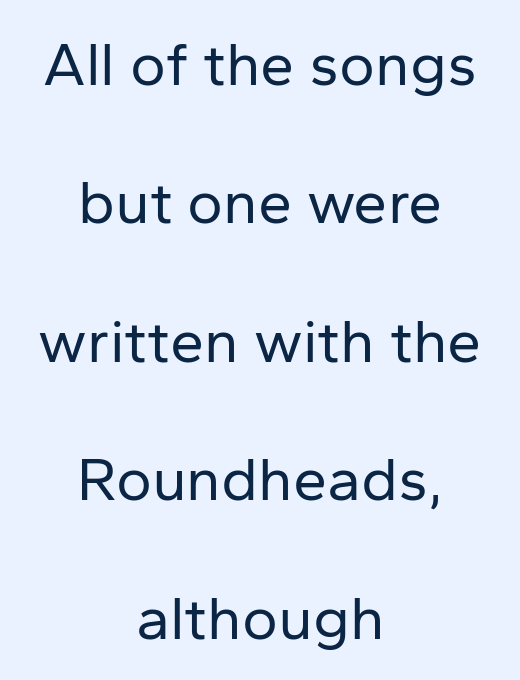
{"serif": "no", "italic": "no", "bold": "no", "weight": "regular", "width": "normal", "stroke_contrast": "low", "x_height": "medium", "monospaced": "no", "underline": "no", "align": "center", "line_spacing": "loose", "line_spacing_ratio": 2.27, "letter_spacing": "normal", "letter_spacing_em": 0.0, "glyph_px": 61}
